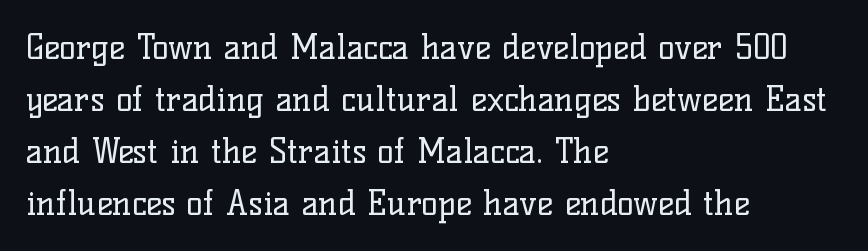
Q: Is the text bold? A: No.
Q: Is the text italic (slanted)? A: No, it is upright.
Q: Is the typeface a serif or a sans-serif typeface? A: Serif.
Q: Is the text underlined? A: No.
Q: How is the paragraph aligned? A: Left-aligned.
Q: Is the spacing between letters normal or unusually wide? A: Normal.
Q: Is the spacing between lines tight, normal or loose? A: Normal.
Q: Width (condensed, normal, or wide)? A: Normal.
Q: Stroke contrast? A: Low.
Q: x-height? A: Medium.
Q: Monospaced? A: No.
